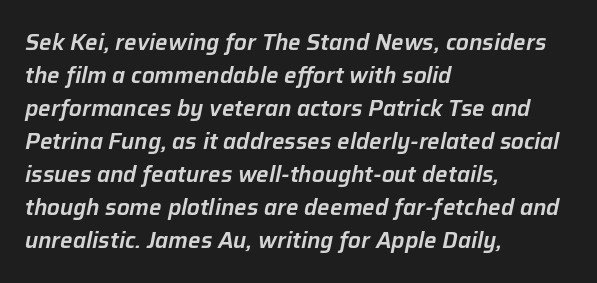
Evenly set lines give the paragraph a standard silhouette. Characters are canted at an angle relative to the baseline's perpendicular. Between one letter and the next there's only the usual sliver of space. Decoration check: the copy has no underline. This sample is left-justified, so line endings fall wherever the words run out.
